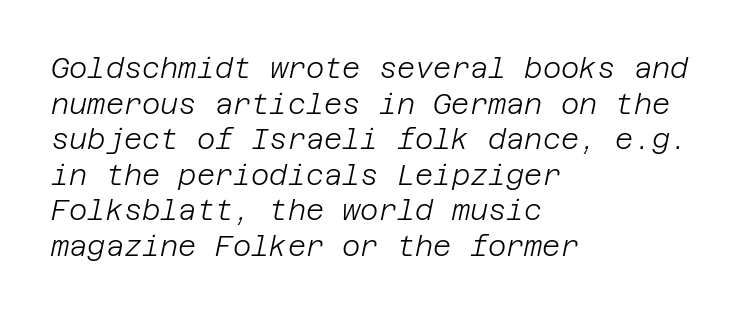
Q: Is the text bold? A: No.
Q: Is the text italic (slanted)? A: Yes, it leans right by about 12 degrees.
Q: Is the text underlined? A: No.
Q: How is the paragraph aligned? A: Left-aligned.
Q: Is the spacing between letters normal or unusually wide? A: Normal.
Q: Is the spacing between lines tight, normal or loose? A: Normal.
Q: Width (condensed, normal, or wide)? A: Normal.
Q: Stroke contrast? A: Low.
Q: x-height? A: Large.
